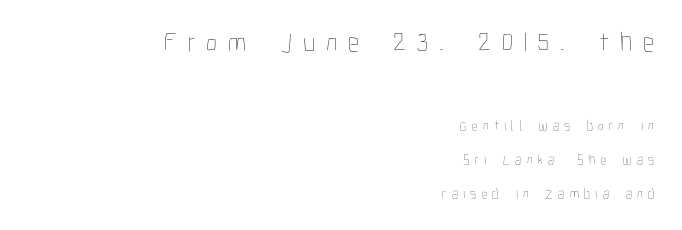
Q: Is the text bold? A: No.
Q: Is the text italic (slanted)? A: No, it is upright.
Q: Is the text underlined? A: No.
Q: How is the paragraph aligned? A: Right-aligned.
Q: Is the spacing between letters normal or unusually wide? A: Unusually wide.
Q: Is the spacing between lines tight, normal or loose? A: Loose.
Q: Which block of text is set in a larger size, the first (top) or the second (bottom)? A: The first (top) one.
Q: Width (condensed, normal, or wide)? A: Condensed.
Q: Stroke contrast? A: Low.
Q: x-height? A: Medium.
Q: Monospaced? A: No.
